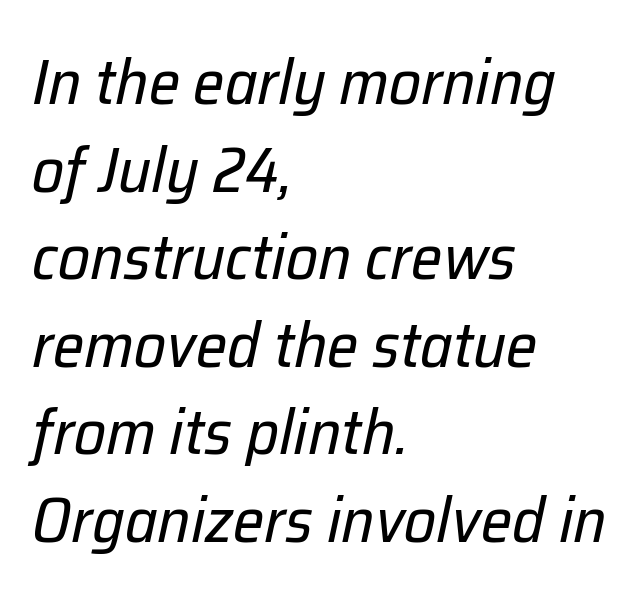
Q: Is the text bold? A: No.
Q: Is the text italic (slanted)? A: Yes, it leans right by about 12 degrees.
Q: Is the text underlined? A: No.
Q: How is the paragraph aligned? A: Left-aligned.
Q: Is the spacing between letters normal or unusually wide? A: Normal.
Q: Is the spacing between lines tight, normal or loose? A: Normal.
Q: Width (condensed, normal, or wide)? A: Normal.
Q: Stroke contrast? A: Low.
Q: x-height? A: Medium.
Q: Monospaced? A: No.
